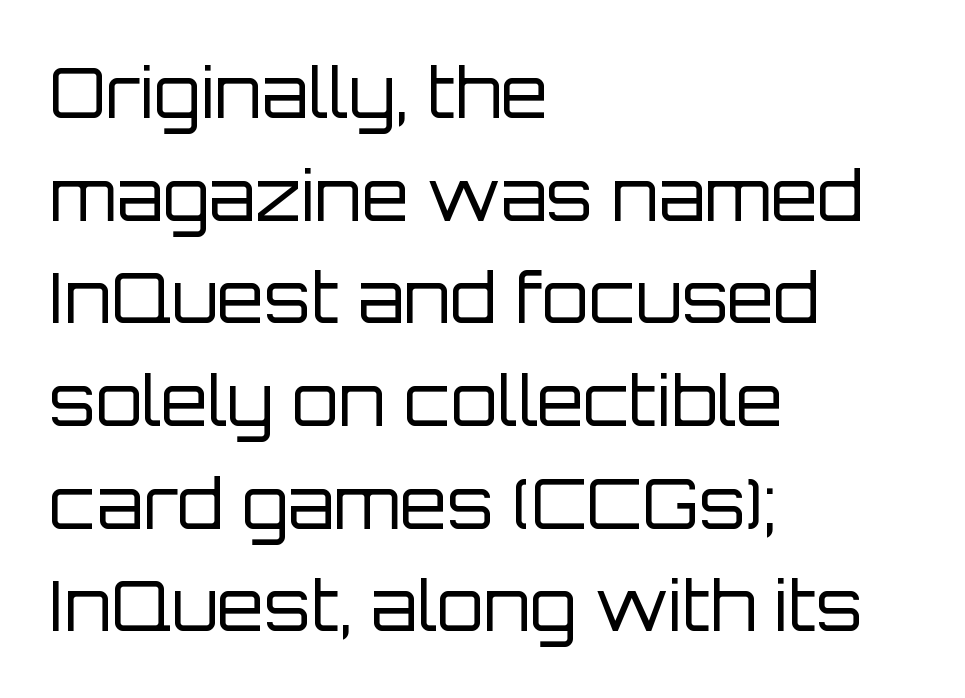
The image shows 68 px regular-weight sans-serif type, upright; set left-aligned, normal line spacing (1.51x), normal letter spacing, not underlined; low stroke contrast and a large x-height.
